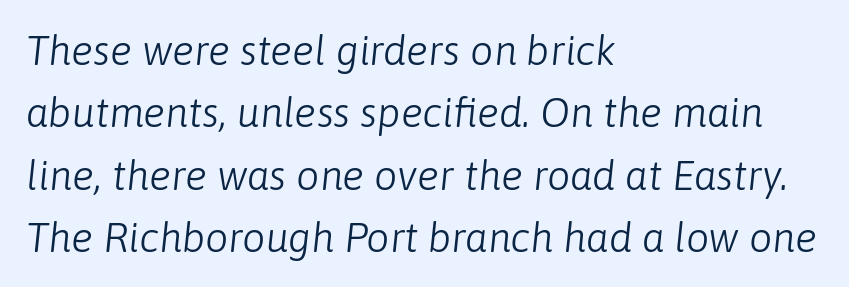
Heft: none added — not bold. No extra tracking has been applied to these lines. Horizontal alignment here is leftward, the default for most running prose. Is the type slanted? Yes — the strokes lean at a clear angle.
